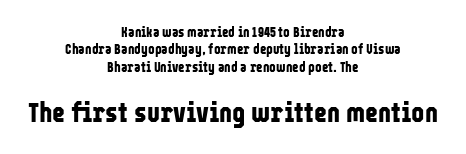
The image shows 28 px bold, condensed sans-serif type, upright; set centered, normal line spacing (1.25x), normal letter spacing, not underlined; the second (bottom) block is 2.0x larger; low stroke contrast and a medium x-height.
